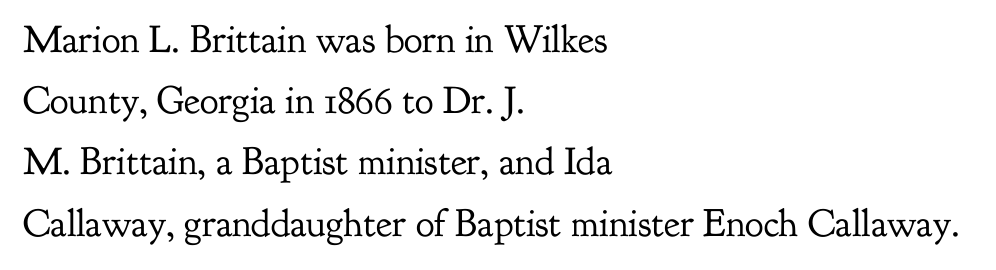
The image shows 39 px regular-weight serif type, upright; set left-aligned, normal line spacing (1.57x), normal letter spacing, not underlined; low stroke contrast and a small x-height.
